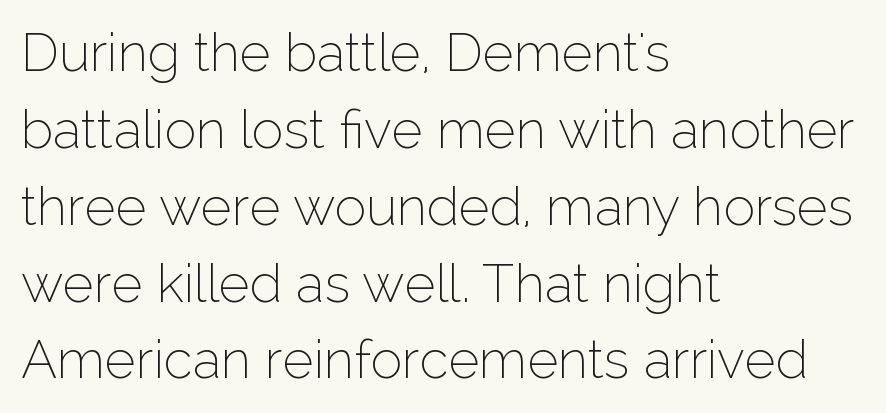
Q: Is the text bold? A: No.
Q: Is the text italic (slanted)? A: No, it is upright.
Q: Is the typeface a serif or a sans-serif typeface? A: Sans-serif.
Q: Is the text underlined? A: No.
Q: How is the paragraph aligned? A: Left-aligned.
Q: Is the spacing between letters normal or unusually wide? A: Normal.
Q: Is the spacing between lines tight, normal or loose? A: Normal.
Q: Width (condensed, normal, or wide)? A: Normal.
Q: Stroke contrast? A: Low.
Q: x-height? A: Medium.
Q: Monospaced? A: No.
